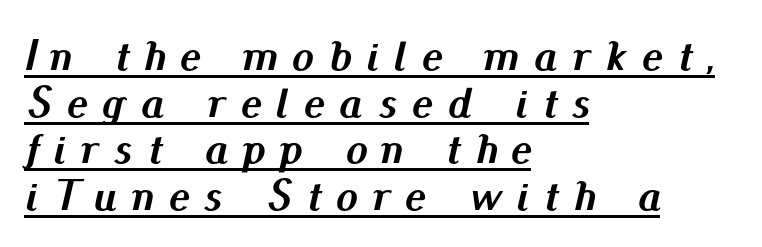
Q: Is the text bold? A: Yes.
Q: Is the text italic (slanted)? A: Yes, it leans right by about 13 degrees.
Q: Is the text underlined? A: Yes.
Q: How is the paragraph aligned? A: Left-aligned.
Q: Is the spacing between letters normal or unusually wide? A: Unusually wide.
Q: Is the spacing between lines tight, normal or loose? A: Tight.
Q: Width (condensed, normal, or wide)? A: Normal.
Q: Stroke contrast? A: Medium.
Q: x-height? A: Small.
Q: Monospaced? A: No.
